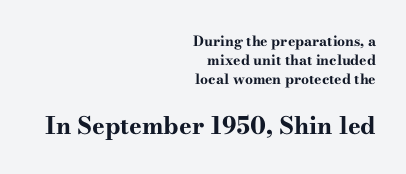
Q: Is the text bold? A: Yes.
Q: Is the text italic (slanted)? A: No, it is upright.
Q: Is the text underlined? A: No.
Q: How is the paragraph aligned? A: Right-aligned.
Q: Is the spacing between letters normal or unusually wide? A: Normal.
Q: Is the spacing between lines tight, normal or loose? A: Normal.
Q: Which block of text is set in a larger size, the first (top) or the second (bottom)? A: The second (bottom) one.
